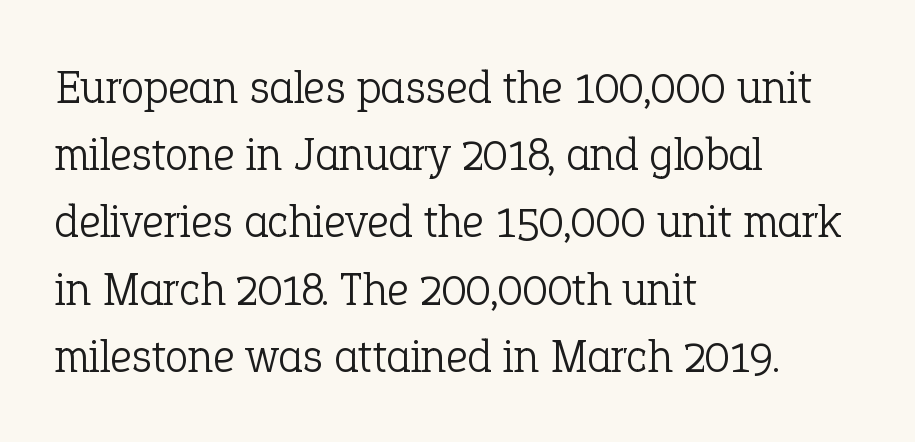
{"serif": "yes", "italic": "no", "bold": "no", "weight": "light", "width": "normal", "stroke_contrast": "low", "x_height": "medium", "monospaced": "no", "underline": "no", "align": "left", "line_spacing": "normal", "line_spacing_ratio": 1.43, "letter_spacing": "normal", "letter_spacing_em": 0.0, "glyph_px": 47}
